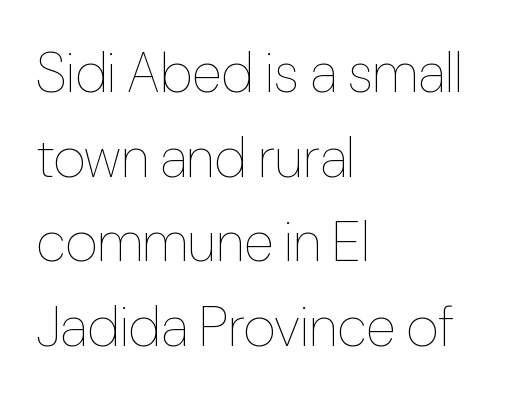
Q: Is the text bold? A: No.
Q: Is the text italic (slanted)? A: No, it is upright.
Q: Is the text underlined? A: No.
Q: How is the paragraph aligned? A: Left-aligned.
Q: Is the spacing between letters normal or unusually wide? A: Normal.
Q: Is the spacing between lines tight, normal or loose? A: Normal.
Q: Width (condensed, normal, or wide)? A: Condensed.
Q: Stroke contrast? A: Low.
Q: x-height? A: Medium.
Q: Monospaced? A: No.
